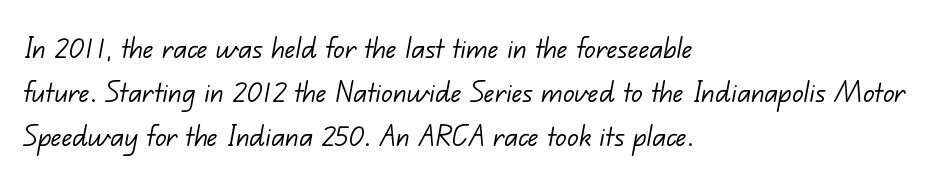
{"serif": "no", "bold": "no", "weight": "light", "width": "normal", "stroke_contrast": "low", "x_height": "small", "monospaced": "no", "underline": "no", "align": "left", "line_spacing": "normal", "line_spacing_ratio": 1.26, "letter_spacing": "normal", "letter_spacing_em": 0.0, "glyph_px": 35}
